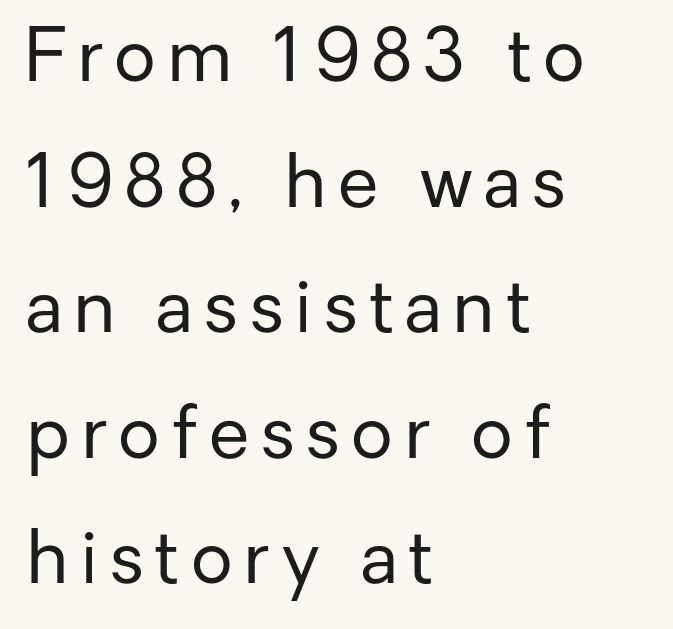
Underlining? Definitely not there. A roman cut, with each character standing at attention. The text block is weighted toward the left margin, trailing off unevenly rightward. Bold? No — there's no thickening of the strokes. Type style note: lacks serifs. This sample has the flowing, uneven cadence of proportional lettering.
